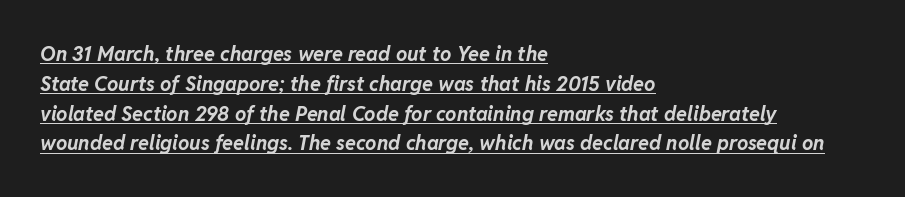
Q: Is the text bold? A: Yes.
Q: Is the text italic (slanted)? A: Yes, it leans right by about 11 degrees.
Q: Is the text underlined? A: Yes.
Q: How is the paragraph aligned? A: Left-aligned.
Q: Is the spacing between letters normal or unusually wide? A: Normal.
Q: Is the spacing between lines tight, normal or loose? A: Normal.
